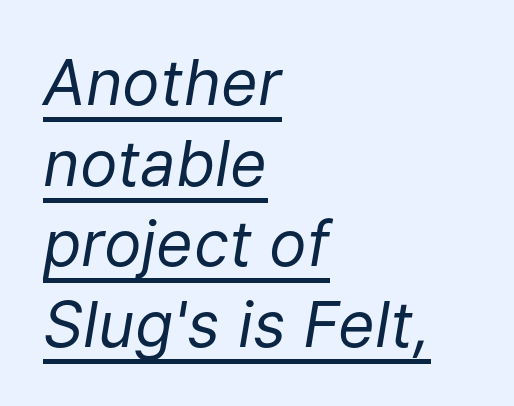
Caption: standard tracking, unaltered. Italic: yes, the glyphs are oblique. Caption: face not bold, strokes unweighted. The glyphs are accompanied by a horizontal stroke just below them.
